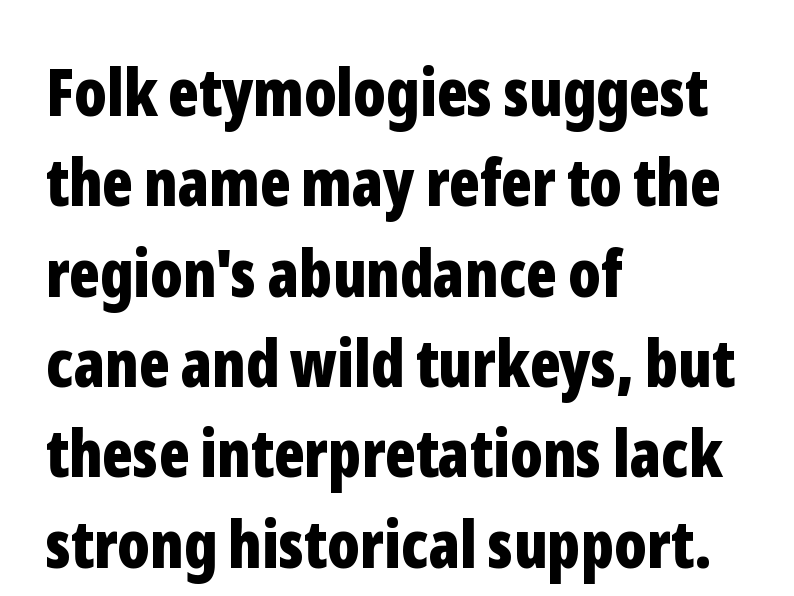
Q: Is the text bold? A: Yes.
Q: Is the text italic (slanted)? A: No, it is upright.
Q: Is the typeface a serif or a sans-serif typeface? A: Sans-serif.
Q: Is the text underlined? A: No.
Q: How is the paragraph aligned? A: Left-aligned.
Q: Is the spacing between letters normal or unusually wide? A: Normal.
Q: Is the spacing between lines tight, normal or loose? A: Normal.
Q: Width (condensed, normal, or wide)? A: Condensed.
Q: Stroke contrast? A: Low.
Q: x-height? A: Medium.
Q: Monospaced? A: No.
